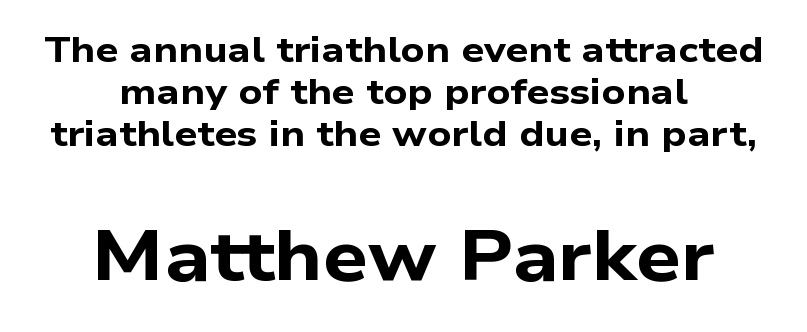
Tracking value appears to be zero — textbook default spacing. This layout puts the modest block above and the oversized block below. Serifs: no, the terminals of the letterforms are clean. Strokes here are thick enough to call this a true bold.
